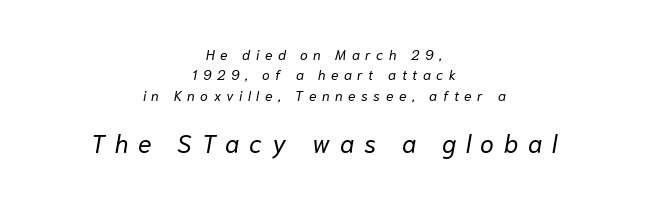
Scale increases going downward across the two blocks. Looking at the ascenders, they clearly lean. Any mark beneath the type? The region is blank. In terms of letterspacing, this is a distinctly airy, spread setting. Does the copy run flush right? No — it is centered line by line. Think standard paragraph weight, or any step lighter than that.
